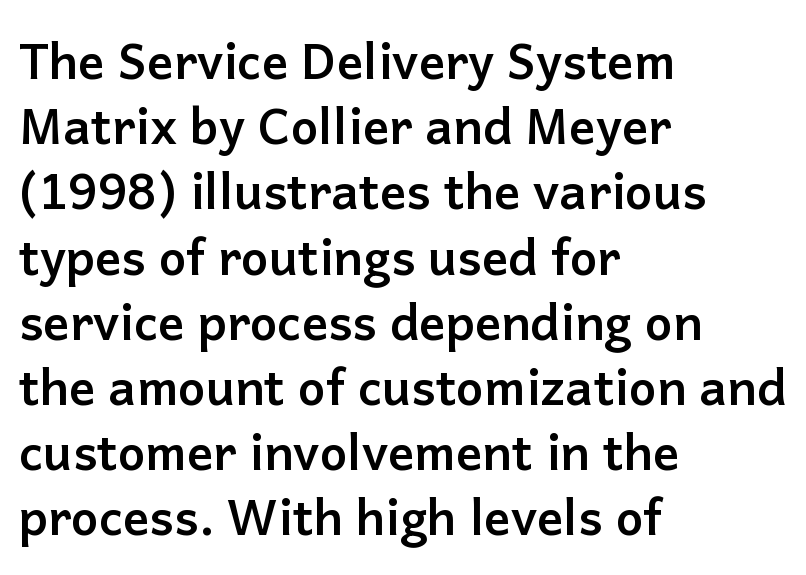
The image shows 49 px semibold sans-serif type, upright; set left-aligned, normal line spacing (1.33x), normal letter spacing, not underlined; low stroke contrast and a medium x-height.
